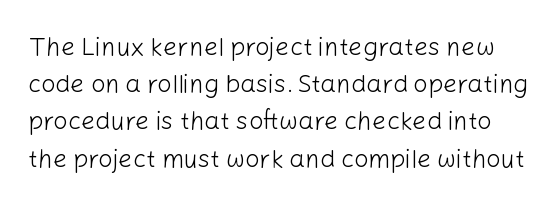
The line-height multiplier appears to be the usual default. Stroke thickness stays within the range of a standard reading face or lighter. If you drew a line through each stem, it would be perfectly vertical. The zone under the glyphs is completely vacant.
